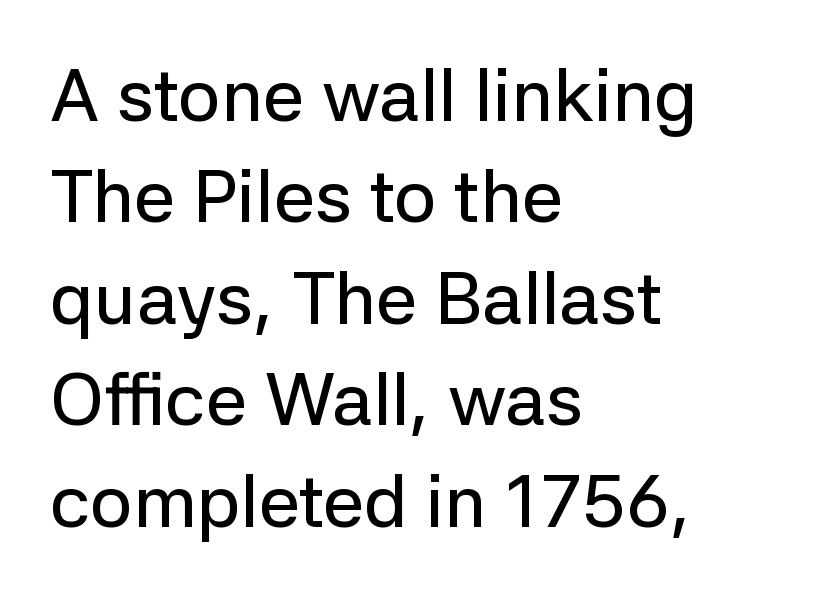
The image shows 74 px sans-serif type, upright; set left-aligned, normal line spacing (1.37x), normal letter spacing, not underlined; low stroke contrast and a medium x-height.
